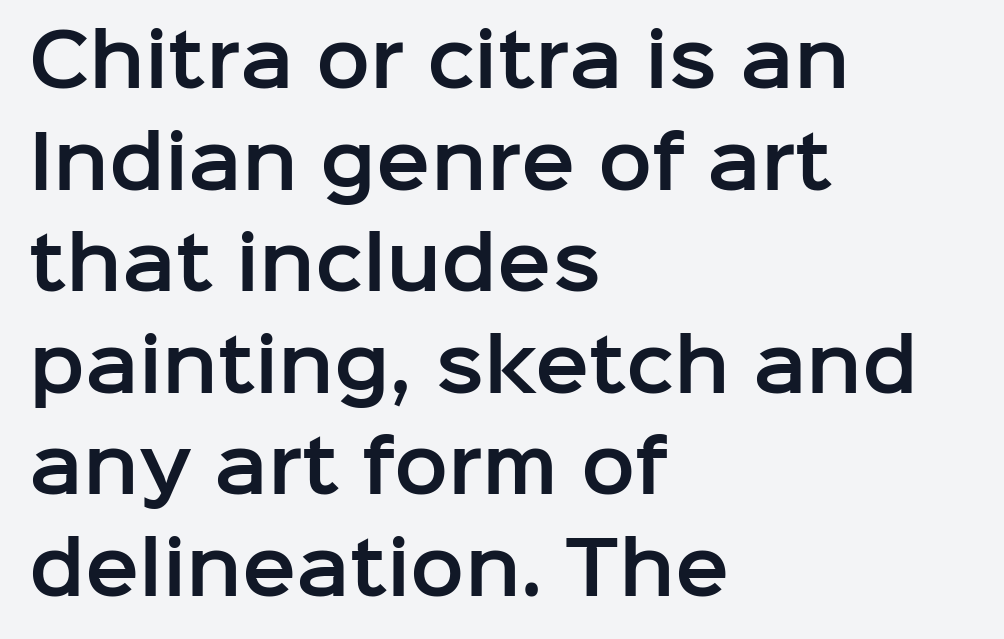
{"serif": "no", "italic": "no", "width": "normal", "stroke_contrast": "low", "x_height": "medium", "monospaced": "no", "underline": "no", "align": "left", "line_spacing": "normal", "line_spacing_ratio": 1.41, "letter_spacing": "normal", "letter_spacing_em": 0.0, "glyph_px": 72}
